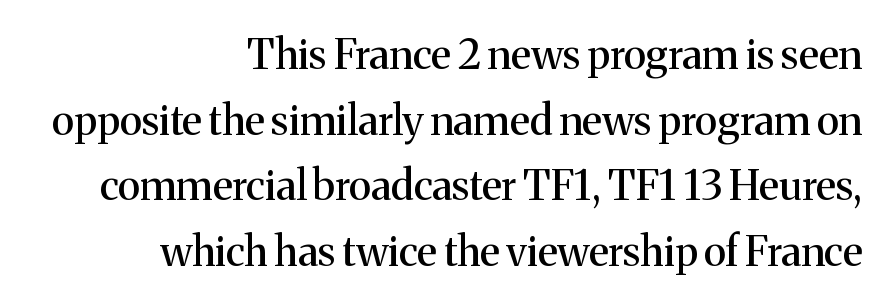
Here the designer chose a conventional face with non-uniform glyph widths. Posture: vertical. What kind of face is this? One with serifs. The rendering keeps characters at their native spacing. Baseline-to-baseline distance is the conventional proportion of letter height.
